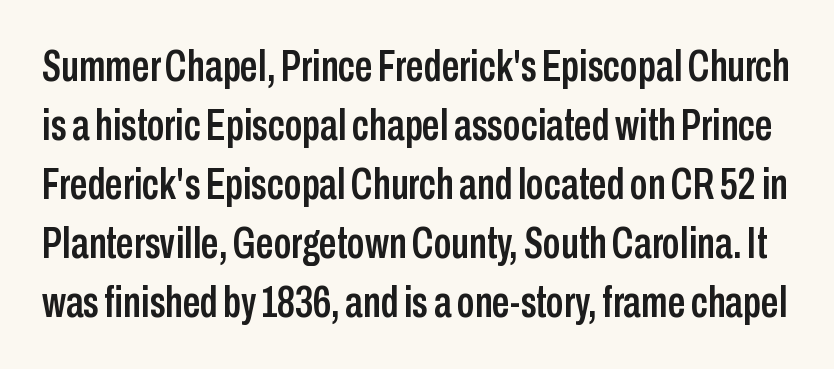
The image shows 44 px condensed sans-serif type, upright; set normal line spacing (1.34x), normal letter spacing, not underlined; low stroke contrast and a medium x-height.
